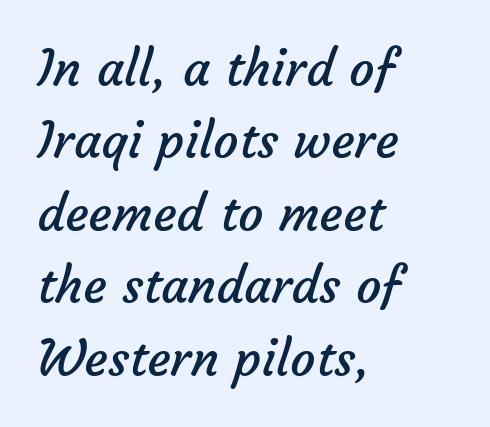
The passage shown stacks its lines at a standard gap. The rendering uses natural spacing where letterforms have individual widths. This rendering uses left alignment, leaving the right contour irregular. Check under the words: just untouched page.
